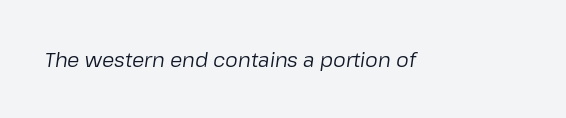
Q: Is the text bold? A: No.
Q: Is the text italic (slanted)? A: Yes, it leans right by about 8 degrees.
Q: Is the text underlined? A: No.
Q: Is the spacing between letters normal or unusually wide? A: Normal.
